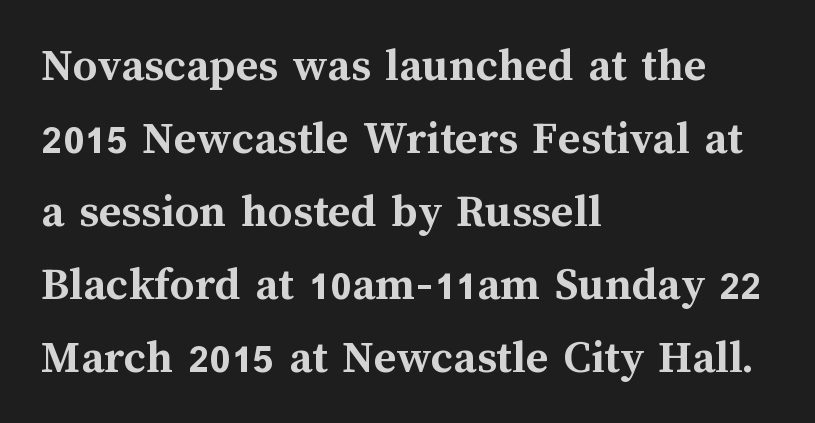
The image shows 48 px semibold type, upright; set left-aligned, normal line spacing (1.52x), normal letter spacing, not underlined; medium stroke contrast and a medium x-height.
